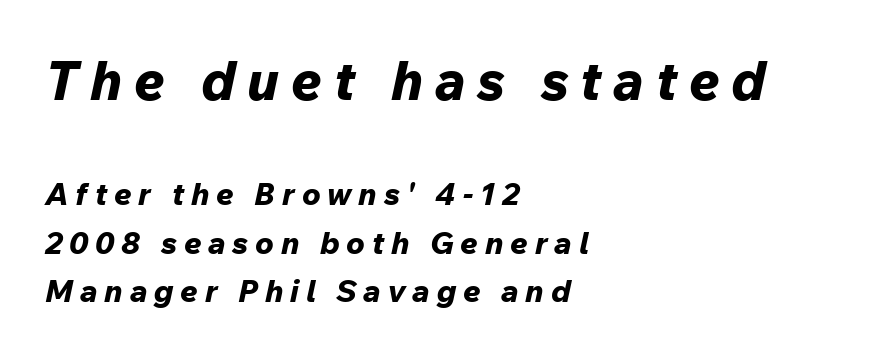
{"italic": "yes", "lean": "right", "slant_degrees": 12, "bold": "yes", "weight": "bold", "width": "normal", "stroke_contrast": "low", "x_height": "medium", "monospaced": "no", "underline": "no", "align": "left", "line_spacing": "normal", "line_spacing_ratio": 1.57, "letter_spacing": "wide", "letter_spacing_em": 0.22, "larger_block": "first", "size_ratio": 1.74, "glyph_px": 54}
